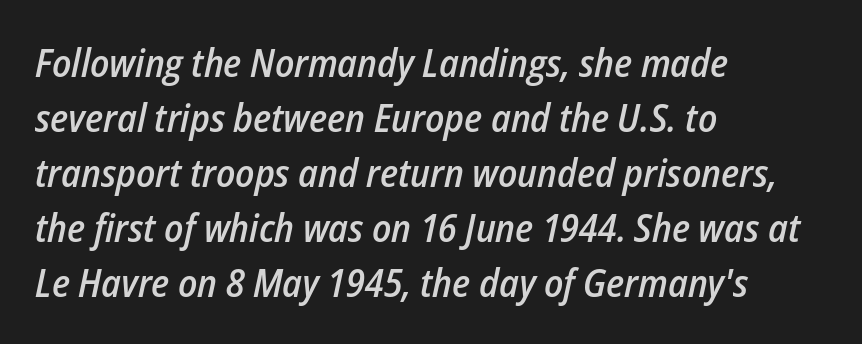
Between one letter and the next there's only the usual sliver of space. The typesetter chose a ragged-right arrangement here. The designer left line spacing at the default. Students, this is semibold: more ink than regular, less than bold. Note the varied advance widths — an 'i' is clearly narrower than an 'm'.
